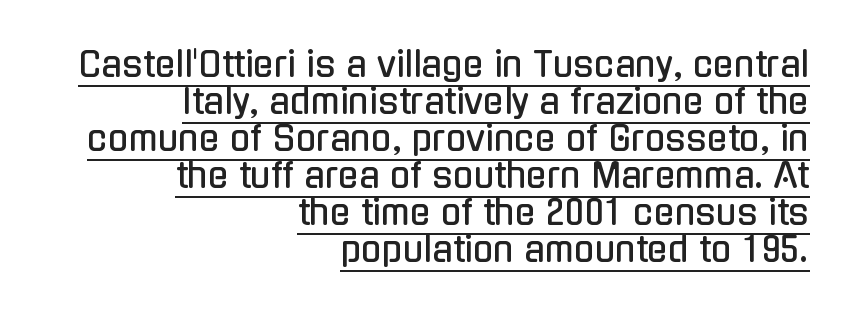
The image shows 34 px condensed sans-serif type, upright; set right-aligned, tight line spacing (1.09x), normal letter spacing, underlined; low stroke contrast and a medium x-height.
